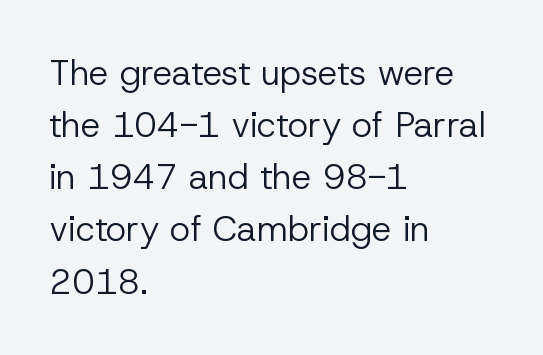
{"serif": "no", "italic": "no", "bold": "no", "weight": "regular", "width": "normal", "stroke_contrast": "low", "x_height": "medium", "monospaced": "no", "underline": "no", "align": "left", "line_spacing": "normal", "line_spacing_ratio": 1.49, "letter_spacing": "normal", "letter_spacing_em": 0.0, "glyph_px": 35}
